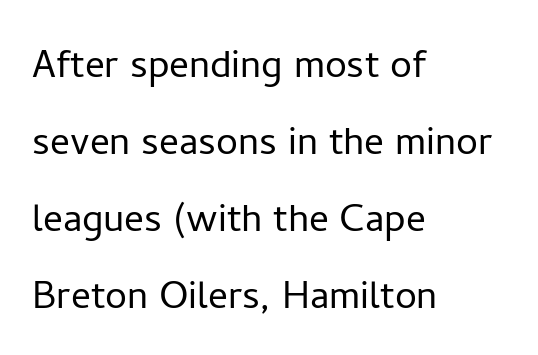
{"serif": "no", "italic": "no", "bold": "no", "weight": "light", "width": "normal", "stroke_contrast": "low", "x_height": "medium", "monospaced": "no", "underline": "no", "align": "left", "line_spacing": "normal", "line_spacing_ratio": 1.57, "letter_spacing": "normal", "letter_spacing_em": 0.0, "glyph_px": 49}
